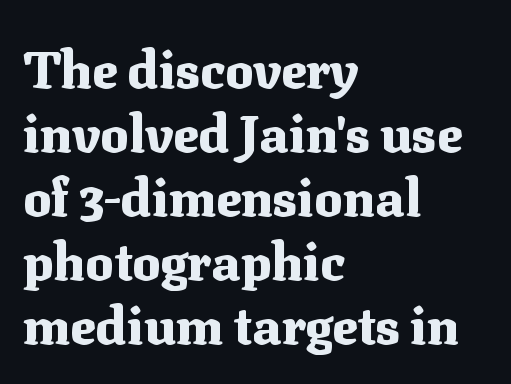
Is the letter spacing exaggerated? No — it looks like the ordinary default. The typesetter chose a ragged-right arrangement here. Note: serifs present on the glyphs. The font's upright variant was chosen for this text. Spacing verdict: proportional, widths tailored to each character. The strip under each line holds only bare page.
